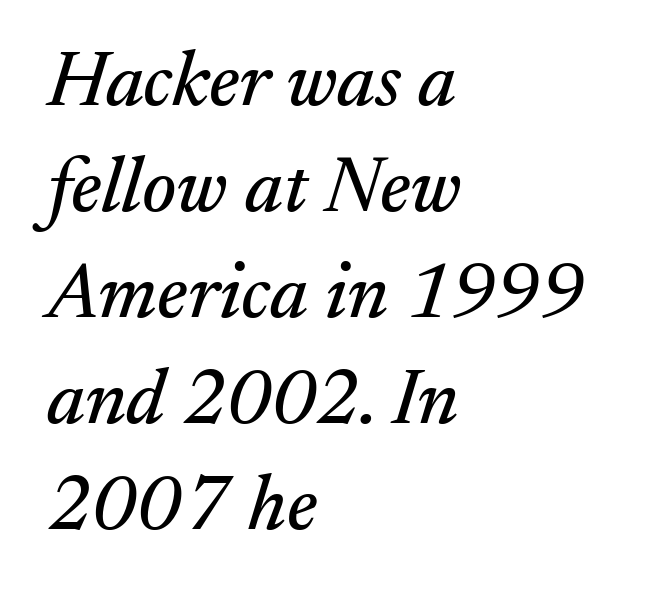
The passage shown has conventional tracking throughout. Slant detected: the letters are inclined. Is there much room between lines? A standard amount, neither cramped nor airy. The rendering uses natural spacing where letterforms have individual widths.
